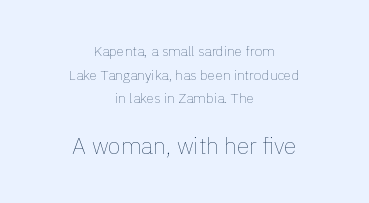
{"italic": "no", "bold": "no", "underline": "no", "align": "center", "line_spacing": "normal", "line_spacing_ratio": 1.69, "letter_spacing": "normal", "letter_spacing_em": 0.0, "larger_block": "second", "size_ratio": 1.64, "glyph_px": 23}
